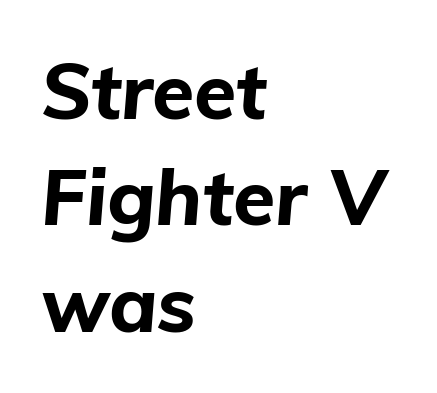
Each letter keeps its own natural width here, so spacing adapts to shape. Students, note that the glyphs here touch the page at normal intervals. Quick note: underline off. One glance says typical: line gaps are just what's usual.
